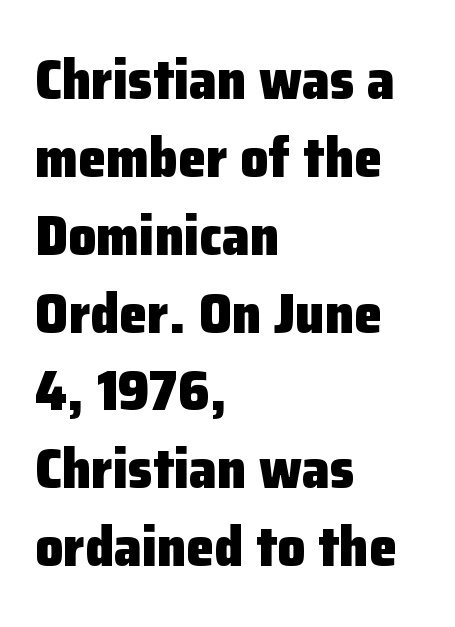
The image shows 56 px heavy sans-serif type, upright; set left-aligned, normal line spacing (1.39x), normal letter spacing, not underlined; low stroke contrast and a medium x-height.
